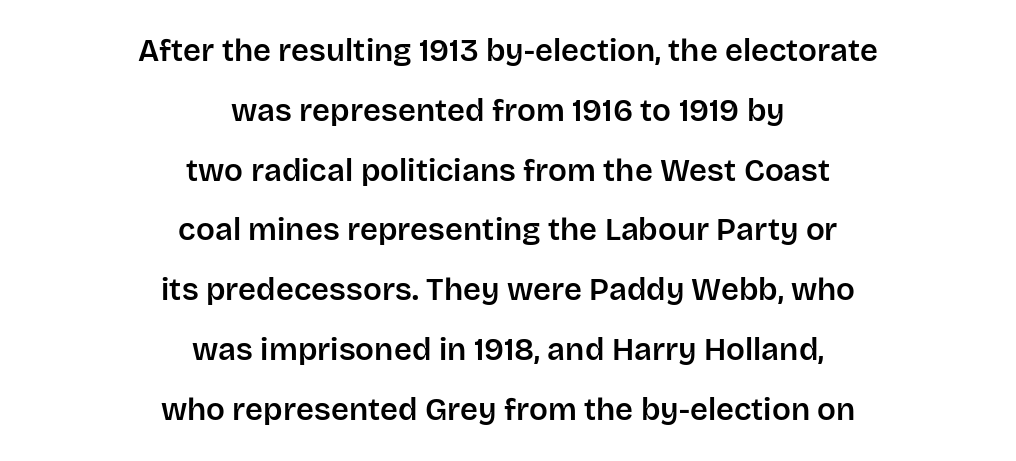
{"serif": "no", "italic": "no", "width": "normal", "stroke_contrast": "low", "x_height": "large", "monospaced": "no", "underline": "no", "align": "center", "line_spacing": "loose", "line_spacing_ratio": 1.93, "letter_spacing": "normal", "letter_spacing_em": 0.0, "glyph_px": 31}
